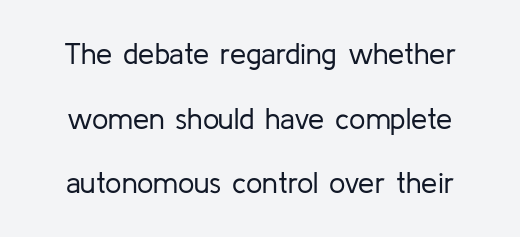
Q: Is the text bold? A: No.
Q: Is the text italic (slanted)? A: No, it is upright.
Q: Is the typeface a serif or a sans-serif typeface? A: Sans-serif.
Q: Is the text underlined? A: No.
Q: Is the spacing between letters normal or unusually wide? A: Normal.
Q: Is the spacing between lines tight, normal or loose? A: Loose.
Q: Width (condensed, normal, or wide)? A: Normal.
Q: Stroke contrast? A: Low.
Q: x-height? A: Medium.
Q: Monospaced? A: No.
